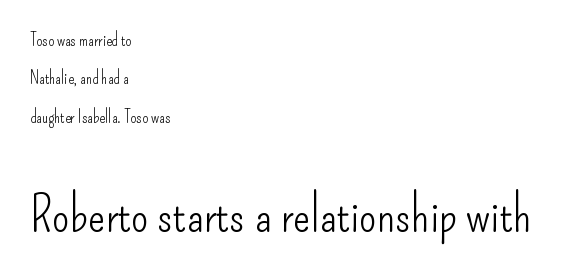
The type sits square on the baseline with zero lean. Compared with a centered layout, this one pins lines to the left instead. Unmarked baselines from the first word to the last. The passage shown has conventional tracking throughout. The more generous point size was reserved for the lower chunk. Notice the wide empty band between every row — that's loose leading.
